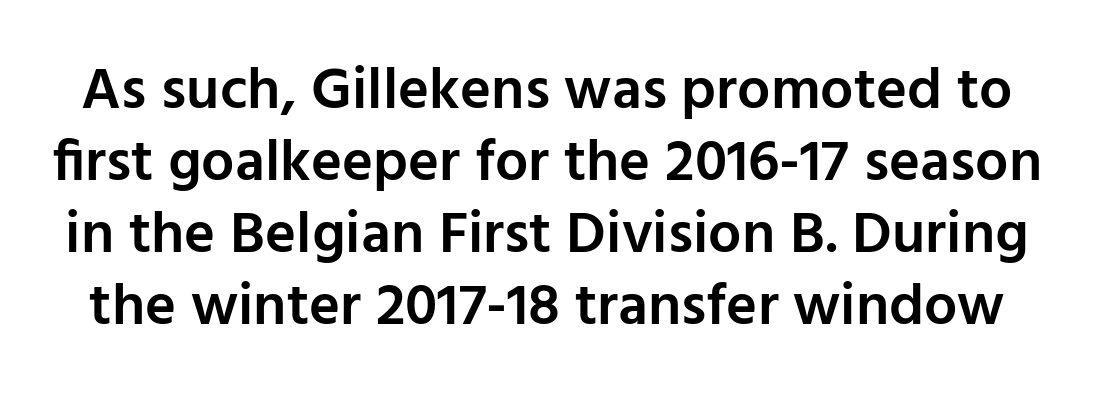
{"serif": "no", "italic": "no", "bold": "semi", "weight": "semibold", "width": "normal", "stroke_contrast": "low", "x_height": "medium", "monospaced": "no", "underline": "no", "line_spacing_ratio": 1.22, "letter_spacing": "normal", "letter_spacing_em": 0.0, "glyph_px": 59}
